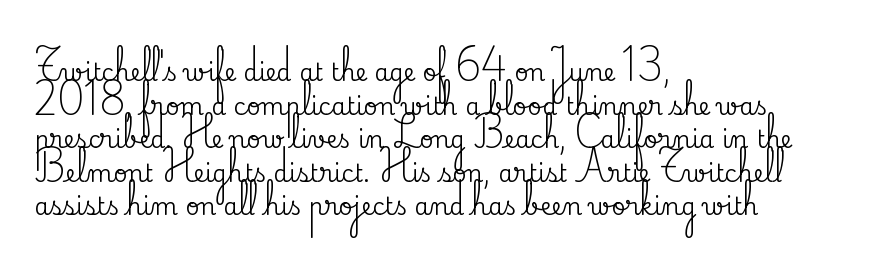
{"italic": "no", "underline": "no", "align": "left", "line_spacing": "normal", "line_spacing_ratio": 1.4, "letter_spacing": "normal", "letter_spacing_em": 0.0, "glyph_px": 24}
